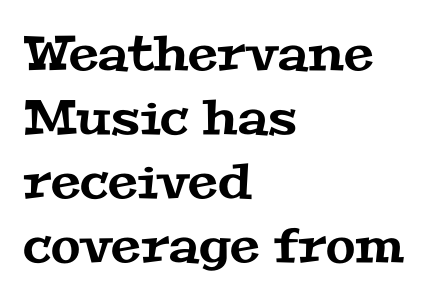
The letterforms sit shoulder to shoulder at normal distance. Quick note: underline off. You could not count columns in this text — the font is proportionally spaced. The setting favours the left margin, as ordinary paragraphs usually do.
